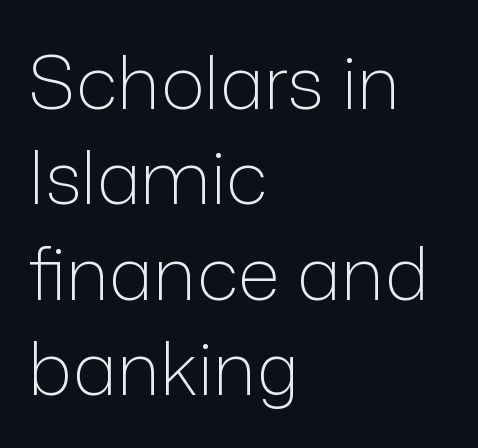
Weight class: somewhere from thin through regular. Quick note: not italic, upright. One glance says typical: line gaps are just what's usual. Tracking here is standard; glyphs follow each other at the usual distance. Letterform terminals end flat and unadorned throughout the passage.
